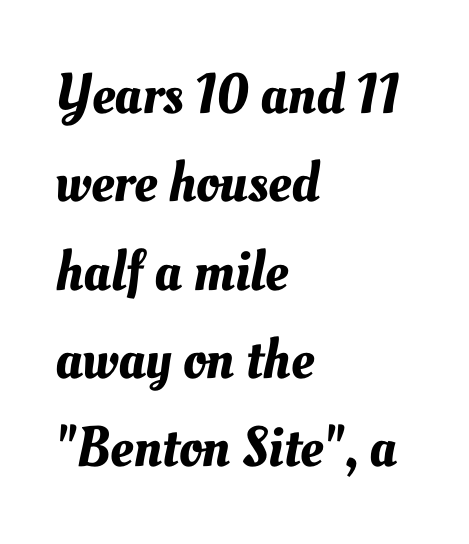
How are the letters spaced? Ordinarily, with no added tracking. A typesetter would call this proportional, since set widths differ per character. Horizontal alignment here is leftward, the default for most running prose. Each row of text sits above clean, open space. This block has exactly the height ordinary leading produces.
